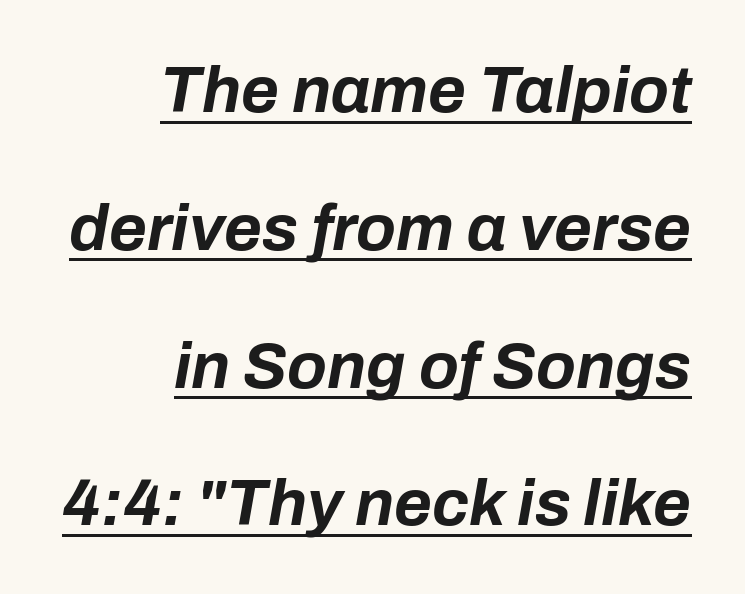
Q: Is the text bold? A: Yes.
Q: Is the text italic (slanted)? A: Yes, it leans right by about 10 degrees.
Q: Is the text underlined? A: Yes.
Q: How is the paragraph aligned? A: Right-aligned.
Q: Is the spacing between letters normal or unusually wide? A: Normal.
Q: Is the spacing between lines tight, normal or loose? A: Loose.
Q: Width (condensed, normal, or wide)? A: Normal.
Q: Stroke contrast? A: Low.
Q: x-height? A: Medium.
Q: Monospaced? A: No.
